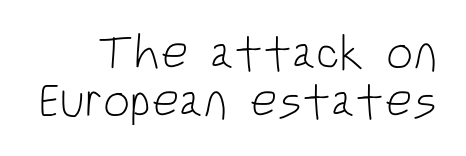
The image shows 48 px light, condensed sans-serif type, upright; set tight line spacing (1.01x), normal letter spacing, not underlined; low stroke contrast and a large x-height.
